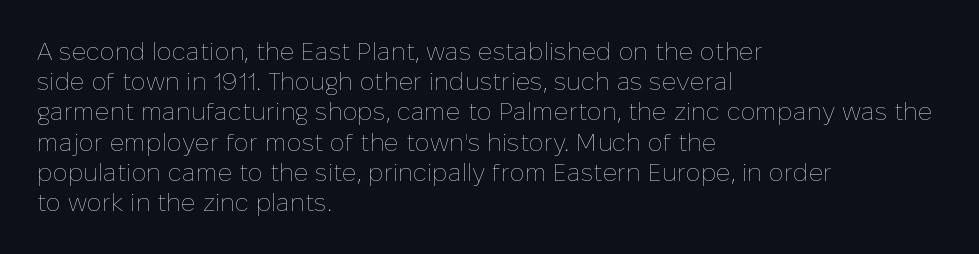
The image shows 25 px text type, upright; set left-aligned, line spacing 1.21x, normal letter spacing, not underlined.
